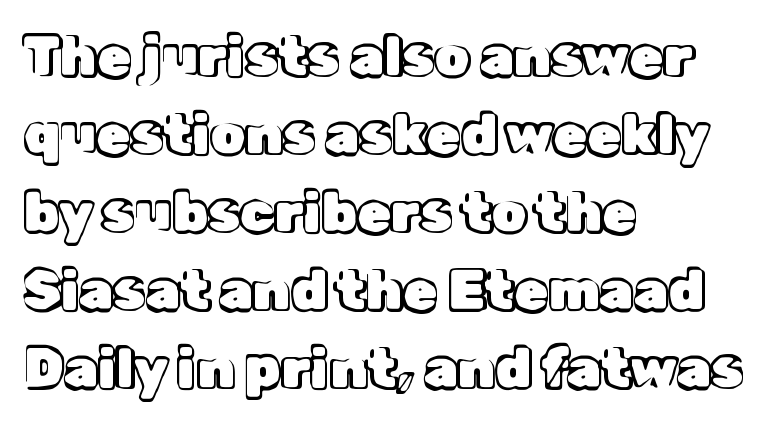
Q: Is the text italic (slanted)? A: No, it is upright.
Q: Is the text underlined? A: No.
Q: How is the paragraph aligned? A: Left-aligned.
Q: Is the spacing between letters normal or unusually wide? A: Normal.
Q: Is the spacing between lines tight, normal or loose? A: Normal.
Q: Width (condensed, normal, or wide)? A: Normal.
Q: x-height? A: Medium.
Q: Monospaced? A: No.
